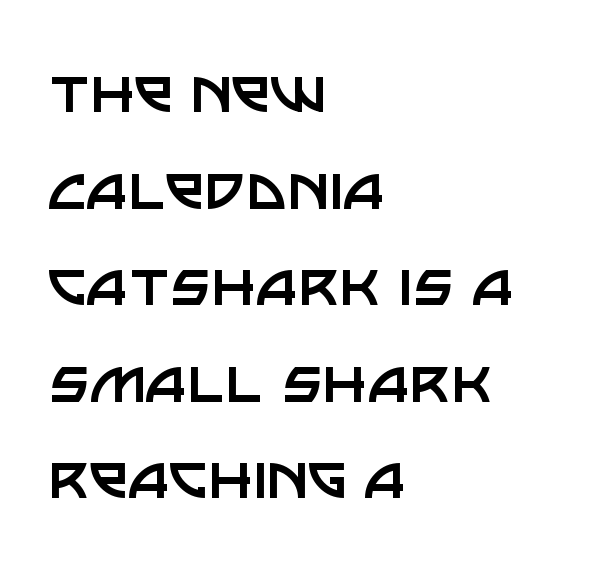
No letter is thick-stroked: the sample isn't bold. Designer's note — italics off, roman on. The passage is arranged the way most books set body copy — flush left. The letters sit at their default tracking, neither squeezed nor spread. Here the designer chose a conventional face with non-uniform glyph widths. Bare-footed words on every line.
